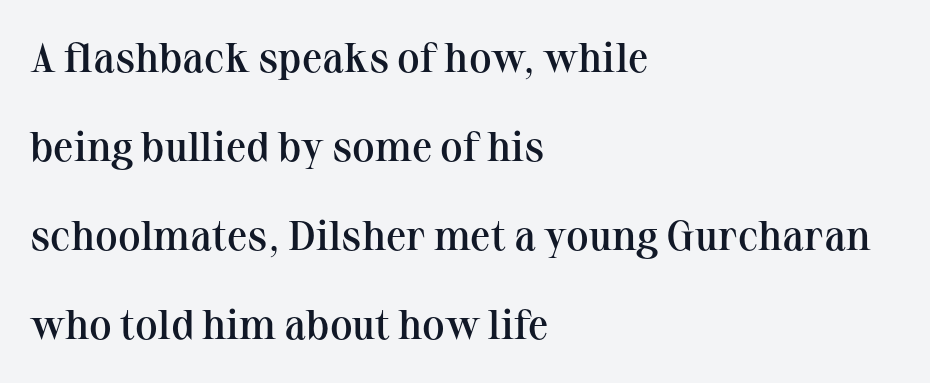
The image shows 41 px semibold serif type, upright; set left-aligned, loose line spacing (2.17x), normal letter spacing, not underlined; medium stroke contrast and a medium x-height.
